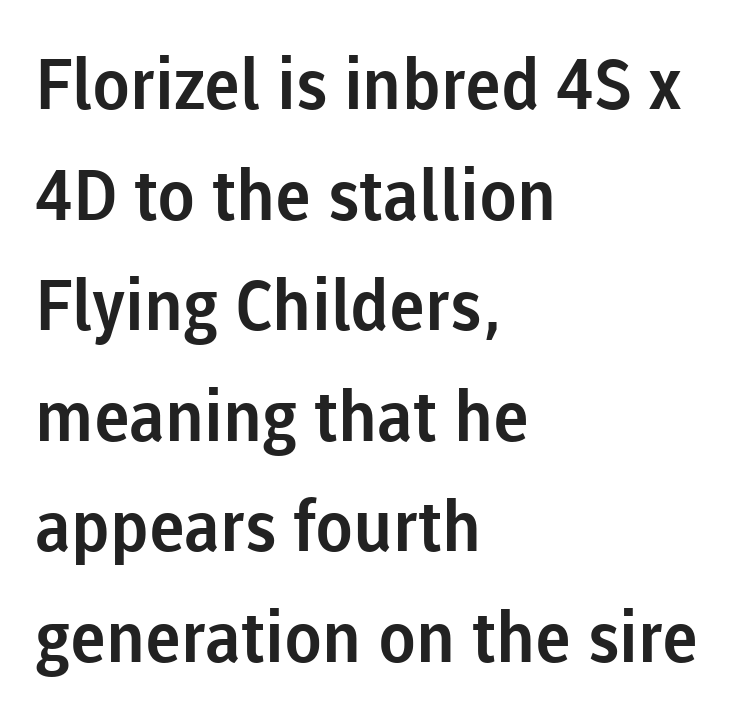
The axis of the letterforms is exactly vertical. What's the leading like? Ordinary, nothing unusual. Font category for this specimen: sans-serif. Visually the block forms a straight wall on the left and a jagged coastline on the right. Here the designer chose a conventional face with non-uniform glyph widths. The letterforms sit shoulder to shoulder at normal distance.
